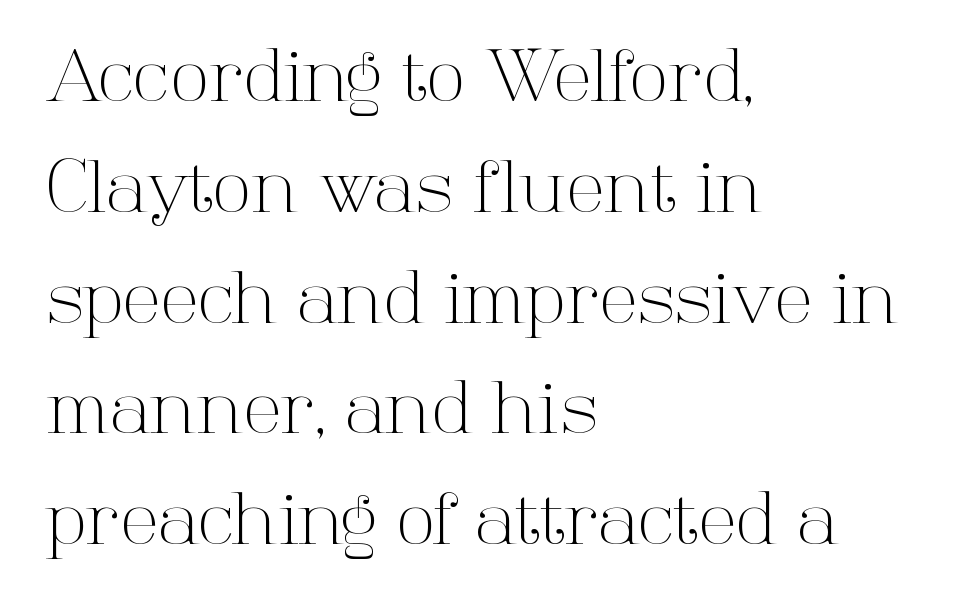
The image shows 71 px light serif type, upright; set left-aligned, normal line spacing (1.56x), normal letter spacing, not underlined; high stroke contrast and a medium x-height.
